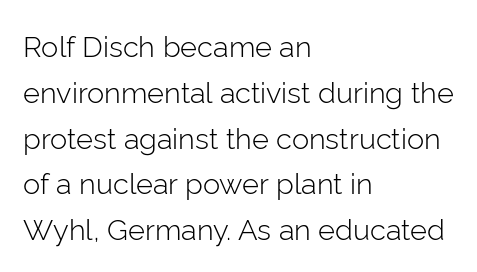
Q: Is the text bold? A: No.
Q: Is the text italic (slanted)? A: No, it is upright.
Q: Is the typeface a serif or a sans-serif typeface? A: Sans-serif.
Q: Is the text underlined? A: No.
Q: How is the paragraph aligned? A: Left-aligned.
Q: Is the spacing between letters normal or unusually wide? A: Normal.
Q: Is the spacing between lines tight, normal or loose? A: Normal.
Q: Width (condensed, normal, or wide)? A: Normal.
Q: Stroke contrast? A: Low.
Q: x-height? A: Medium.
Q: Monospaced? A: No.
